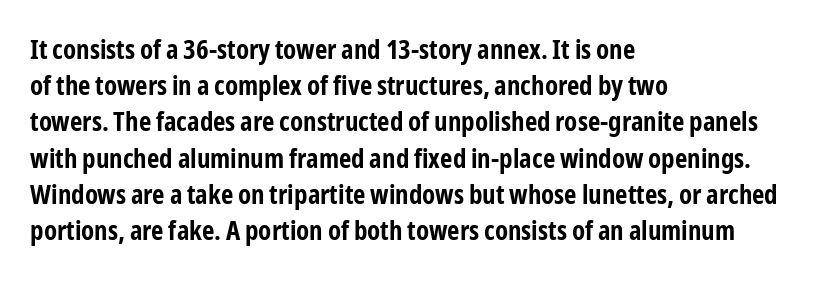
The image shows 27 px bold type, upright; set left-aligned, normal line spacing (1.34x), normal letter spacing, not underlined.
